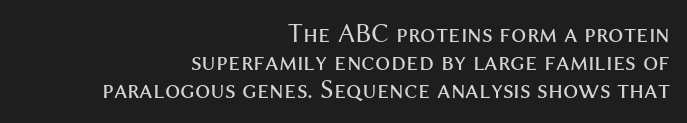
Q: Is the text bold? A: No.
Q: Is the text italic (slanted)? A: No, it is upright.
Q: Is the text underlined? A: No.
Q: How is the paragraph aligned? A: Right-aligned.
Q: Is the spacing between letters normal or unusually wide? A: Normal.
Q: Is the spacing between lines tight, normal or loose? A: Tight.
